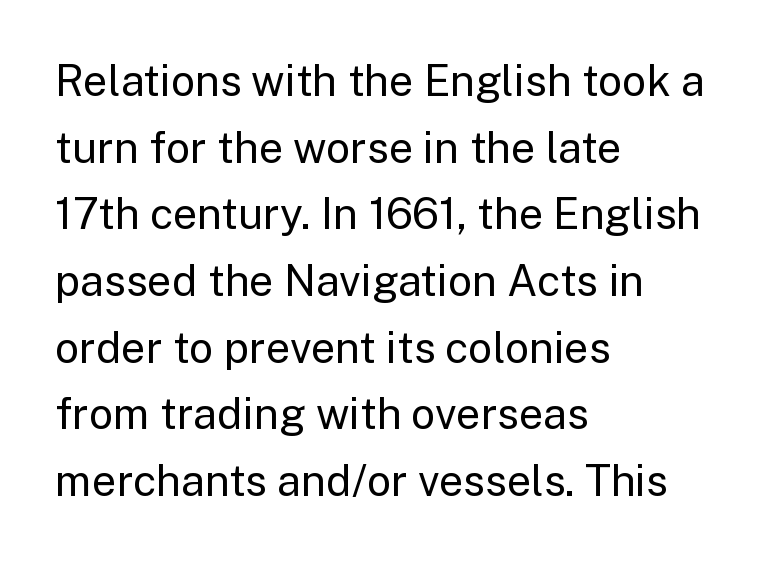
Q: Is the text bold? A: No.
Q: Is the text italic (slanted)? A: No, it is upright.
Q: Is the typeface a serif or a sans-serif typeface? A: Sans-serif.
Q: Is the text underlined? A: No.
Q: How is the paragraph aligned? A: Left-aligned.
Q: Is the spacing between letters normal or unusually wide? A: Normal.
Q: Is the spacing between lines tight, normal or loose? A: Normal.
Q: Width (condensed, normal, or wide)? A: Normal.
Q: Stroke contrast? A: Low.
Q: x-height? A: Medium.
Q: Monospaced? A: No.
